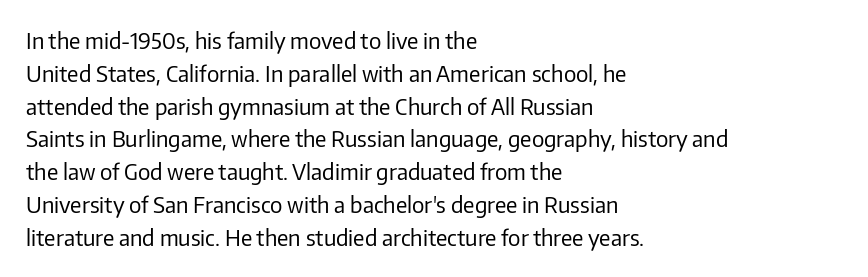
Q: Is the text bold? A: No.
Q: Is the text italic (slanted)? A: No, it is upright.
Q: Is the text underlined? A: No.
Q: How is the paragraph aligned? A: Left-aligned.
Q: Is the spacing between letters normal or unusually wide? A: Normal.
Q: Is the spacing between lines tight, normal or loose? A: Normal.
